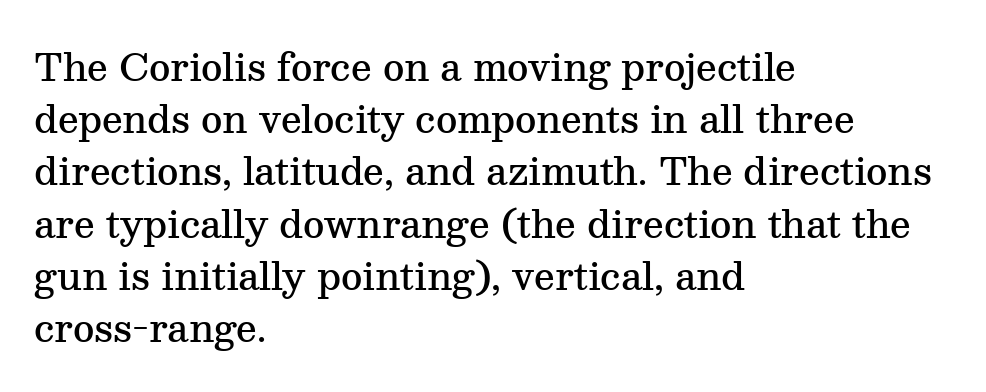
Students, note that the glyphs here touch the page at normal intervals. Vertical spacing — default. The paragraph has a hard left edge and a soft right edge. The axis of the letterforms is exactly vertical. The string is rendered with underlining switched off. A typesetter would call this proportional, since set widths differ per character.
